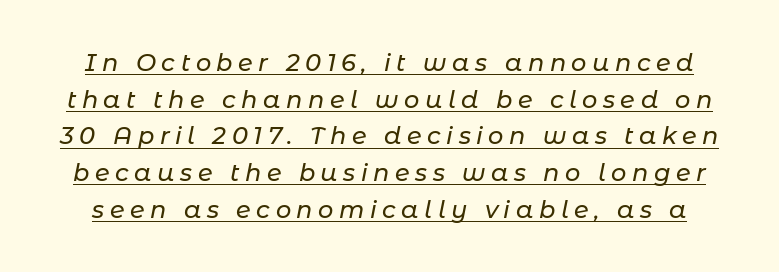
The image shows 24 px text type, italic (leaning right); set normal line spacing (1.53x), unusually wide letter spacing (+0.23 em), underlined.
